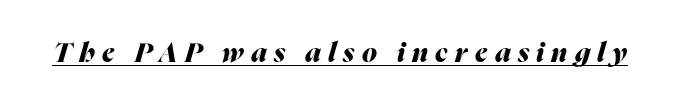
Q: Is the text bold? A: Yes.
Q: Is the text italic (slanted)? A: Yes, it leans right by about 16 degrees.
Q: Is the text underlined? A: Yes.
Q: Is the spacing between letters normal or unusually wide? A: Unusually wide.
